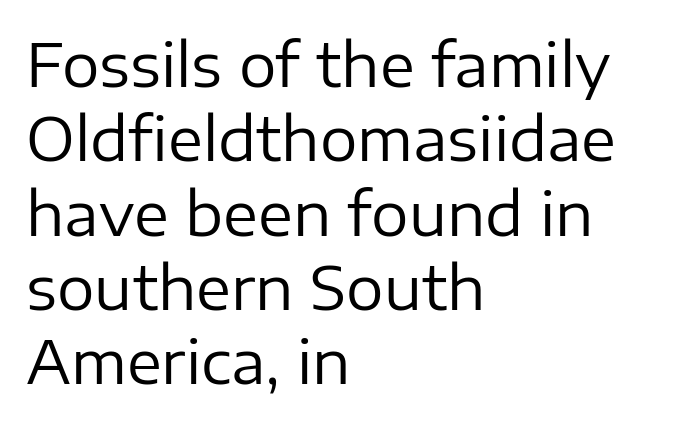
Nope, no serifs anywhere on these letters. Horizontal bands of white between lines are of average thickness. Is this a heavy cut? Hardly; it is regular or lighter. These lines keep a tight, regular rhythm from letter to letter. Do the characters align in a grid? No, the font is proportional. Notice how the passage keeps a crisp vertical edge on the left only.
